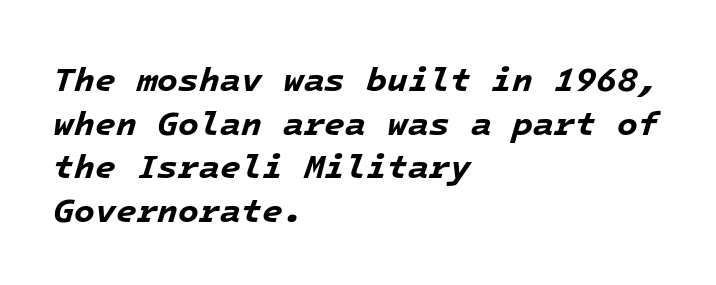
Q: Is the text bold? A: Yes.
Q: Is the text italic (slanted)? A: Yes, it leans right by about 16 degrees.
Q: Is the text underlined? A: No.
Q: How is the paragraph aligned? A: Left-aligned.
Q: Is the spacing between letters normal or unusually wide? A: Normal.
Q: Is the spacing between lines tight, normal or loose? A: Normal.
Q: Width (condensed, normal, or wide)? A: Normal.
Q: Stroke contrast? A: Low.
Q: x-height? A: Medium.
Q: Monospaced? A: Yes.
